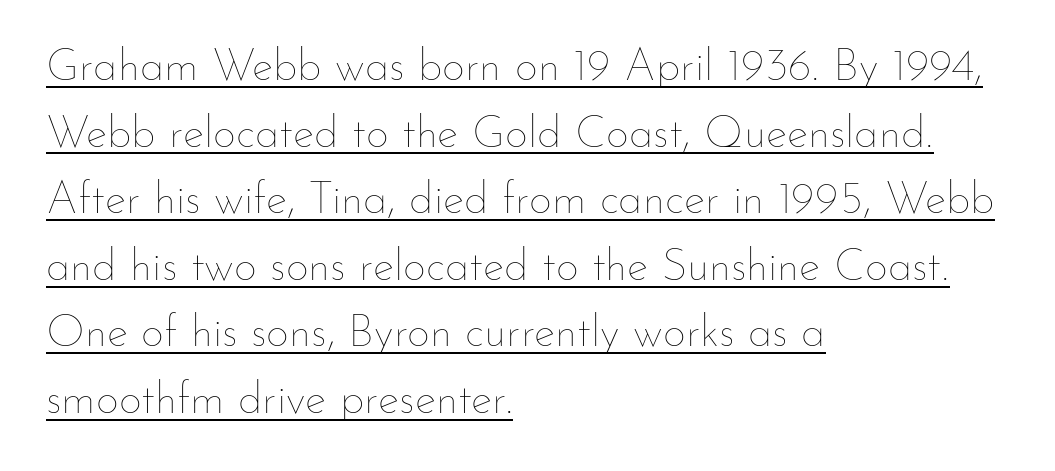
Decoration check: the copy is underlined. Line starts are locked; line ends wander. The face used here is proportionally spaced, like ordinary book or web type. The letters stand upright; this is a roman face.
